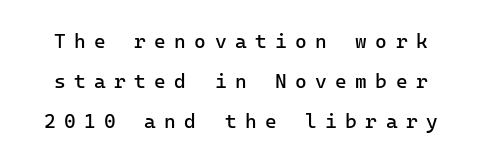
{"italic": "no", "bold": "no", "underline": "no", "line_spacing": "loose", "line_spacing_ratio": 2.01, "letter_spacing": "wide", "letter_spacing_em": 0.42, "glyph_px": 20}
